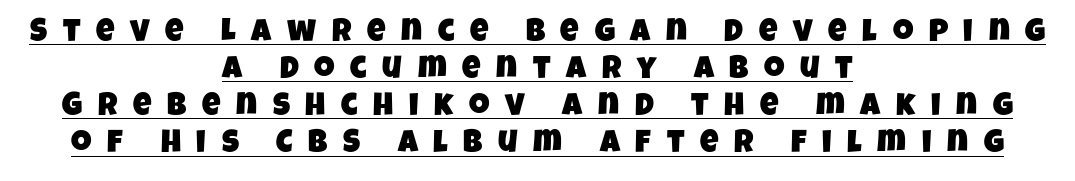
Q: Is the typeface a serif or a sans-serif typeface? A: Sans-serif.
Q: Is the text underlined? A: Yes.
Q: How is the paragraph aligned? A: Centered.
Q: Is the spacing between letters normal or unusually wide? A: Unusually wide.
Q: Width (condensed, normal, or wide)? A: Condensed.
Q: Stroke contrast? A: Low.
Q: x-height? A: Large.
Q: Monospaced? A: No.
